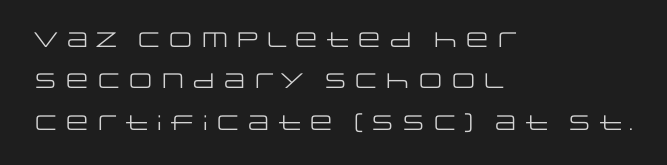
The image shows 21 px text type, upright; set left-aligned, loose line spacing (1.97x), normal letter spacing, not underlined.
